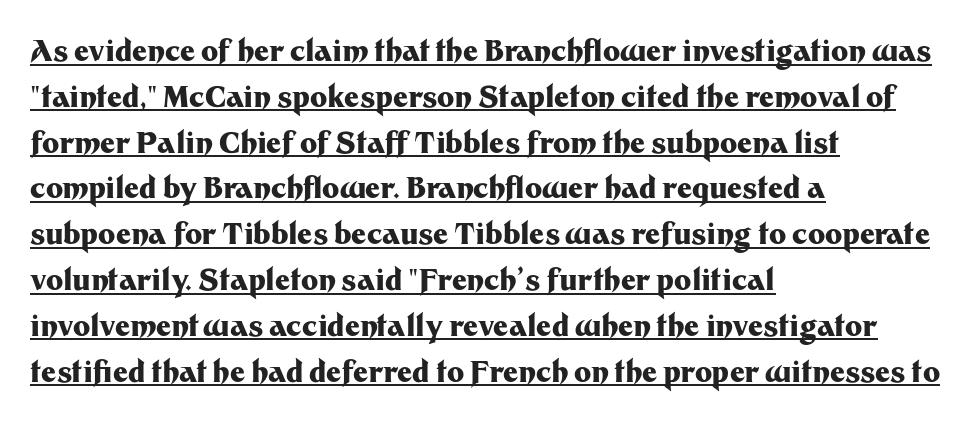
{"serif": "no", "italic": "no", "bold": "yes", "weight": "heavy", "width": "normal", "stroke_contrast": "medium", "x_height": "medium", "monospaced": "no", "underline": "yes", "align": "left", "line_spacing": "normal", "line_spacing_ratio": 1.58, "letter_spacing": "normal", "letter_spacing_em": 0.0, "glyph_px": 29}
